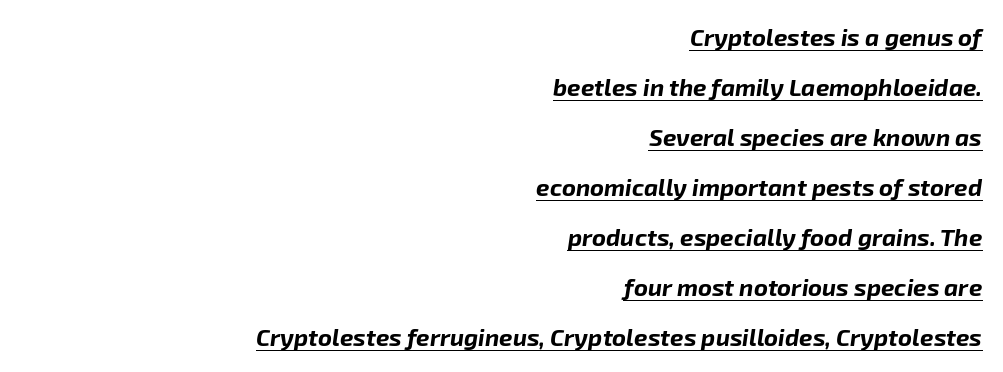
Q: Is the text bold? A: Yes.
Q: Is the text italic (slanted)? A: Yes, it leans right by about 8 degrees.
Q: Is the text underlined? A: Yes.
Q: How is the paragraph aligned? A: Right-aligned.
Q: Is the spacing between letters normal or unusually wide? A: Normal.
Q: Is the spacing between lines tight, normal or loose? A: Loose.
